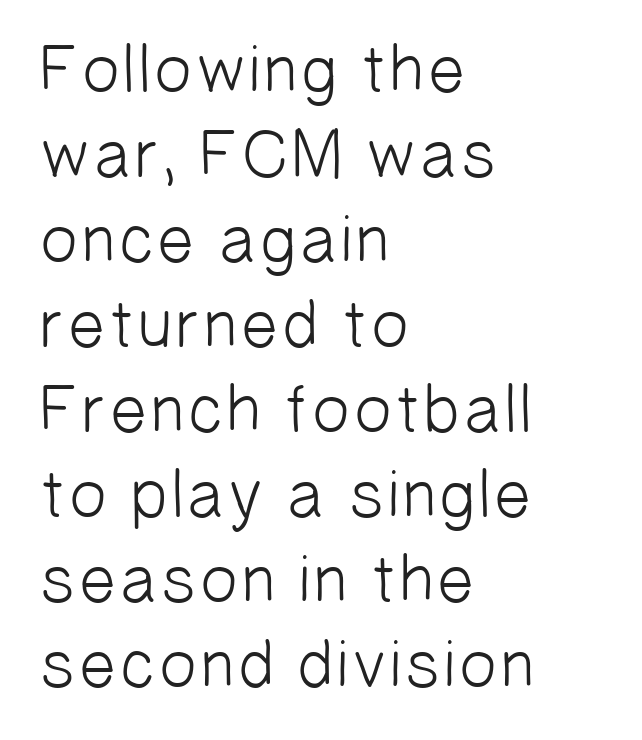
The image shows 68 px light sans-serif type; set left-aligned, normal line spacing (1.25x), normal letter spacing, not underlined; low stroke contrast and a medium x-height.
